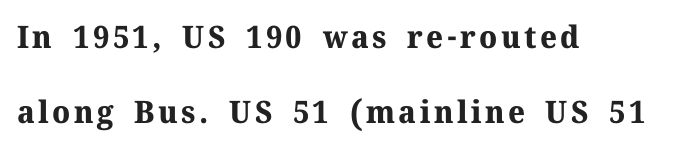
{"serif": "yes", "italic": "no", "bold": "yes", "weight": "bold", "width": "normal", "stroke_contrast": "medium", "x_height": "medium", "monospaced": "no", "underline": "no", "align": "left", "line_spacing": "loose", "line_spacing_ratio": 2.43, "glyph_px": 31}
